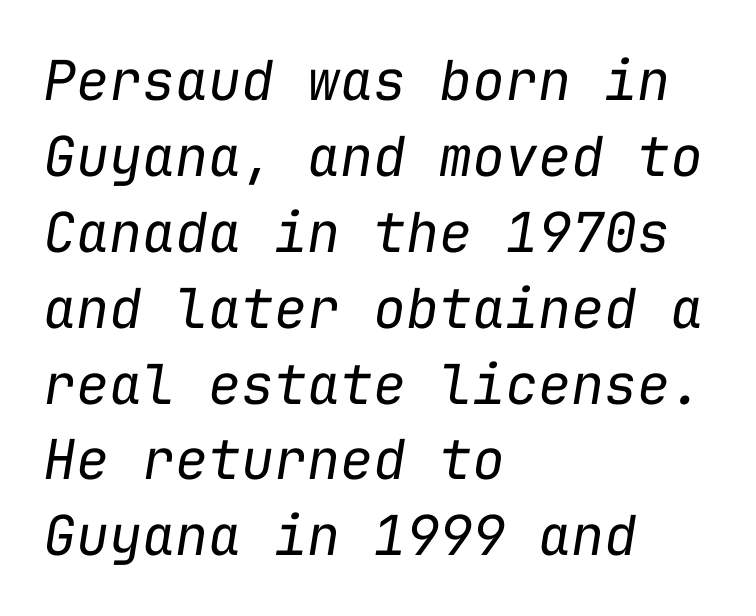
Q: Is the text bold? A: No.
Q: Is the text italic (slanted)? A: Yes, it leans right by about 9 degrees.
Q: Is the text underlined? A: No.
Q: How is the paragraph aligned? A: Left-aligned.
Q: Is the spacing between letters normal or unusually wide? A: Normal.
Q: Is the spacing between lines tight, normal or loose? A: Normal.
Q: Width (condensed, normal, or wide)? A: Normal.
Q: Stroke contrast? A: Low.
Q: x-height? A: Medium.
Q: Monospaced? A: Yes.
